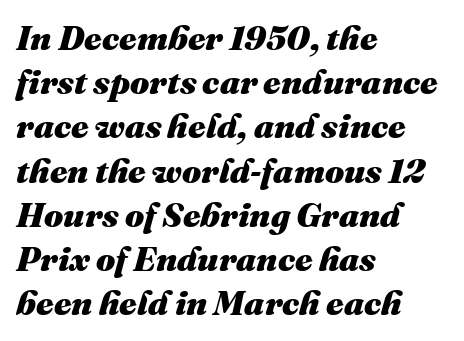
Its strokes are broad and dark, the hallmark of bold type. Italic? Definitely — the glyphs are oblique. The letters advance in unequal steps, a hallmark of proportional type. Glance below the letters and you will spot only blank space. These lines are set flush left with a ragged right edge.
